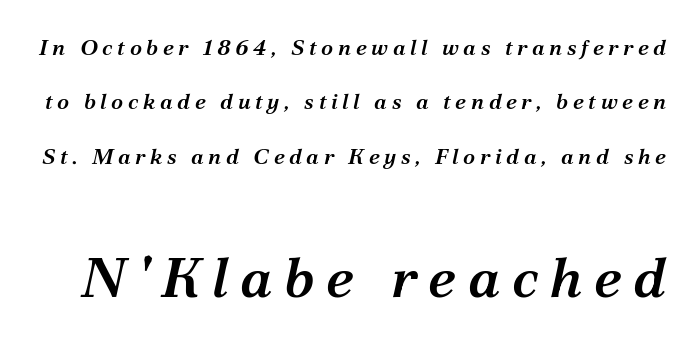
{"serif": "yes", "italic": "yes", "lean": "right", "slant_degrees": 12, "bold": "semi", "weight": "semibold", "width": "normal", "stroke_contrast": "medium", "x_height": "medium", "monospaced": "no", "underline": "no", "line_spacing": "loose", "line_spacing_ratio": 2.47, "letter_spacing": "wide", "letter_spacing_em": 0.21, "larger_block": "second", "size_ratio": 2.55, "glyph_px": 56}
